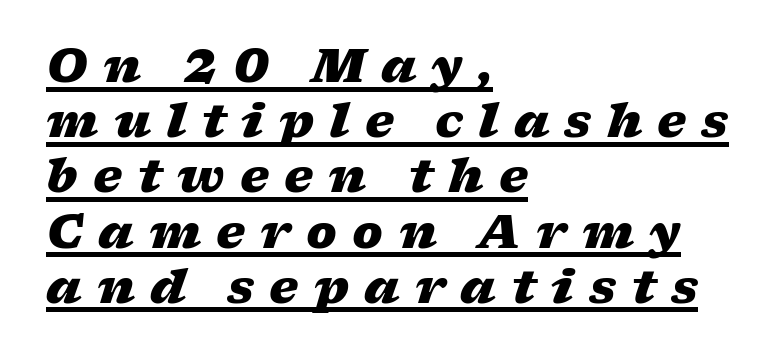
Q: Is the text bold? A: Yes.
Q: Is the text italic (slanted)? A: Yes, it leans right by about 17 degrees.
Q: Is the text underlined? A: Yes.
Q: How is the paragraph aligned? A: Left-aligned.
Q: Is the spacing between letters normal or unusually wide? A: Unusually wide.
Q: Width (condensed, normal, or wide)? A: Wide.
Q: Stroke contrast? A: Low.
Q: x-height? A: Medium.
Q: Monospaced? A: No.
